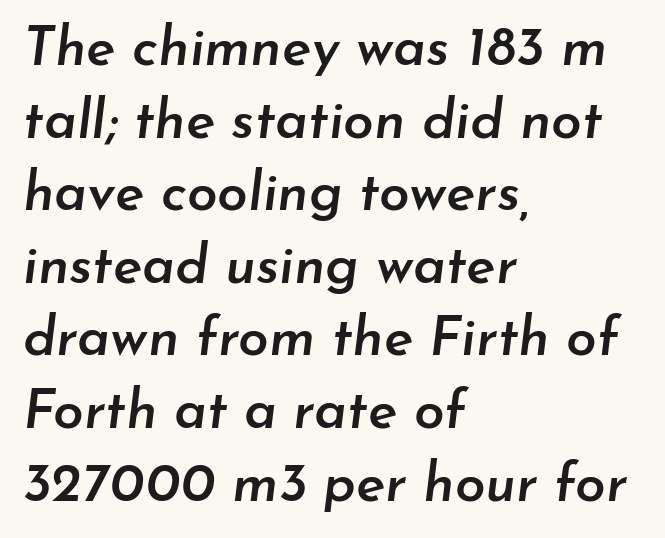
Q: Is the text bold? A: Semi-bold.
Q: Is the text italic (slanted)? A: Yes, it leans right by about 7 degrees.
Q: Is the text underlined? A: No.
Q: How is the paragraph aligned? A: Left-aligned.
Q: Is the spacing between letters normal or unusually wide? A: Normal.
Q: Is the spacing between lines tight, normal or loose? A: Normal.
Q: Width (condensed, normal, or wide)? A: Normal.
Q: Stroke contrast? A: Low.
Q: x-height? A: Small.
Q: Monospaced? A: No.
